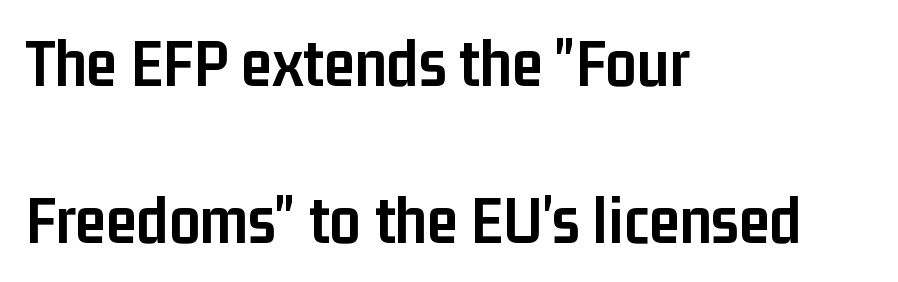
Q: Is the text bold? A: Yes.
Q: Is the text italic (slanted)? A: No, it is upright.
Q: Is the typeface a serif or a sans-serif typeface? A: Sans-serif.
Q: Is the text underlined? A: No.
Q: How is the paragraph aligned? A: Left-aligned.
Q: Is the spacing between letters normal or unusually wide? A: Normal.
Q: Is the spacing between lines tight, normal or loose? A: Loose.
Q: Width (condensed, normal, or wide)? A: Condensed.
Q: Stroke contrast? A: Low.
Q: x-height? A: Medium.
Q: Monospaced? A: No.
